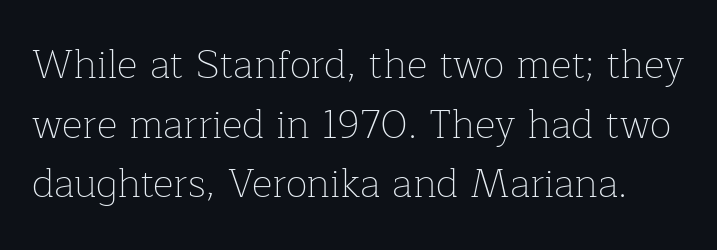
The image shows 40 px thin serif type, upright; set normal line spacing (1.49x), normal letter spacing, not underlined; low stroke contrast and a medium x-height.
